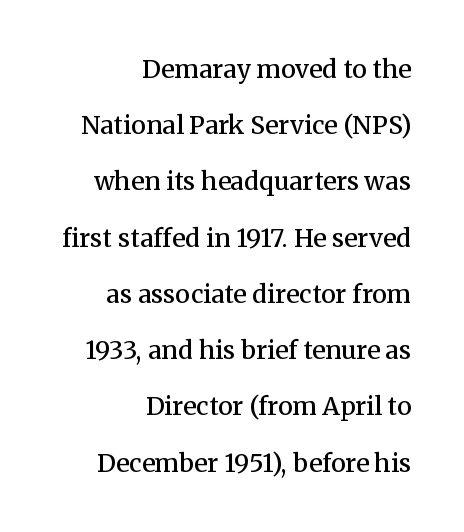
{"italic": "no", "bold": "semi", "underline": "no", "align": "right", "line_spacing": "loose", "line_spacing_ratio": 2.25, "letter_spacing": "normal", "letter_spacing_em": 0.0, "glyph_px": 25}
